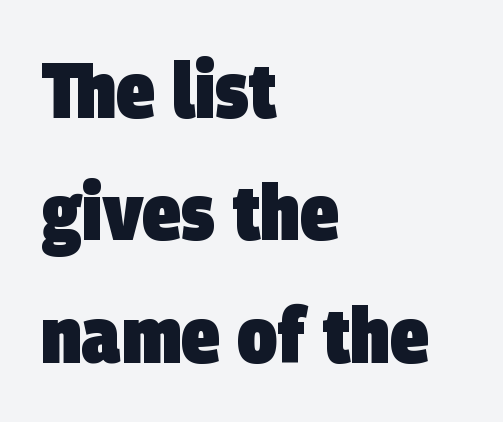
{"serif": "no", "bold": "yes", "weight": "heavy", "width": "condensed", "stroke_contrast": "low", "x_height": "large", "monospaced": "no", "underline": "no", "align": "left", "line_spacing": "normal", "line_spacing_ratio": 1.55, "letter_spacing": "normal", "letter_spacing_em": 0.0, "glyph_px": 79}
